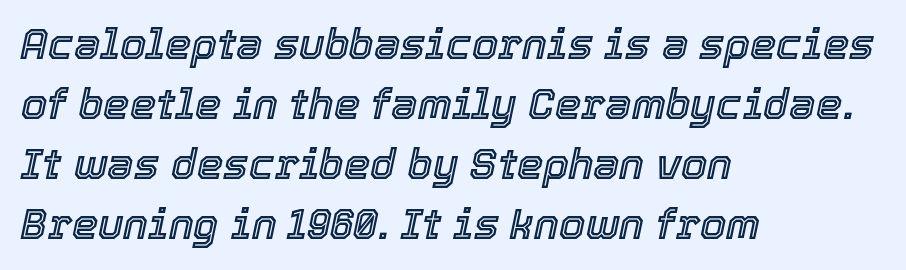
Q: Is the text italic (slanted)? A: Yes, it leans right by about 12 degrees.
Q: Is the text underlined? A: No.
Q: How is the paragraph aligned? A: Left-aligned.
Q: Is the spacing between letters normal or unusually wide? A: Normal.
Q: Is the spacing between lines tight, normal or loose? A: Normal.
Q: Width (condensed, normal, or wide)? A: Normal.
Q: x-height? A: Medium.
Q: Monospaced? A: No.
